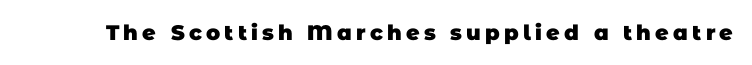
The string is rendered with underlining switched off. Weight: bold. The letters are spread apart with noticeably loose tracking.
